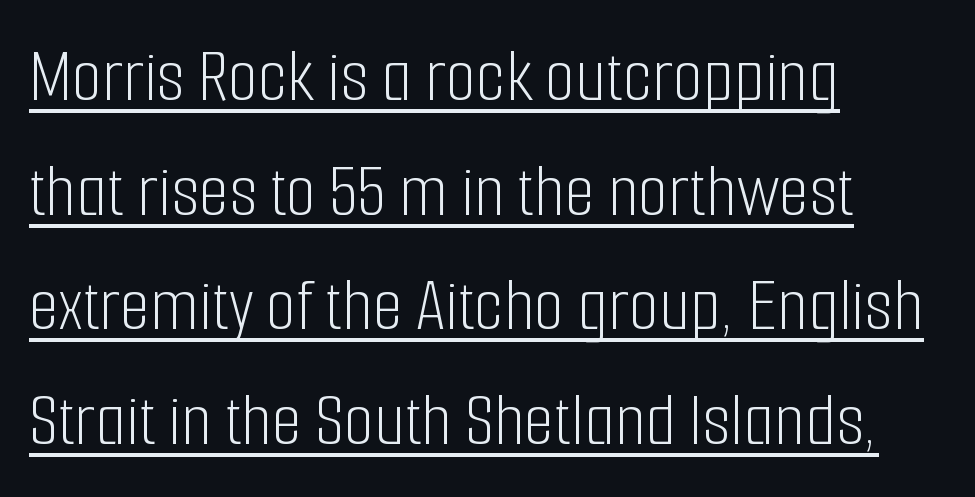
The image shows 78 px light, condensed sans-serif type, upright; set left-aligned, normal line spacing (1.47x), normal letter spacing, underlined; low stroke contrast and a medium x-height.
